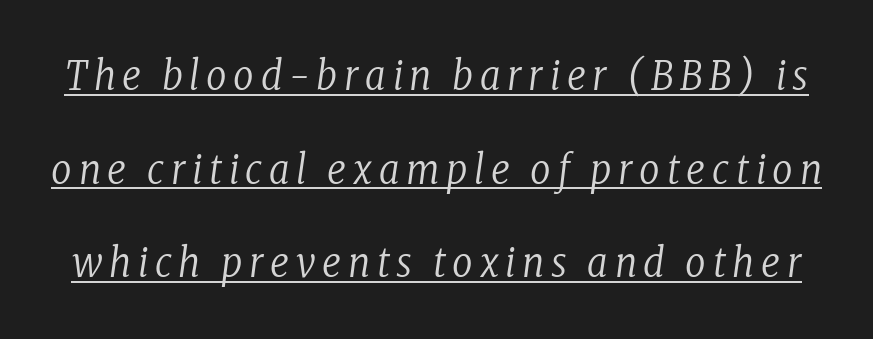
Q: Is the text bold? A: No.
Q: Is the text italic (slanted)? A: Yes, it leans right by about 8 degrees.
Q: Is the typeface a serif or a sans-serif typeface? A: Serif.
Q: Is the text underlined? A: Yes.
Q: Is the spacing between lines tight, normal or loose? A: Loose.
Q: Width (condensed, normal, or wide)? A: Condensed.
Q: Stroke contrast? A: Low.
Q: x-height? A: Medium.
Q: Monospaced? A: No.
